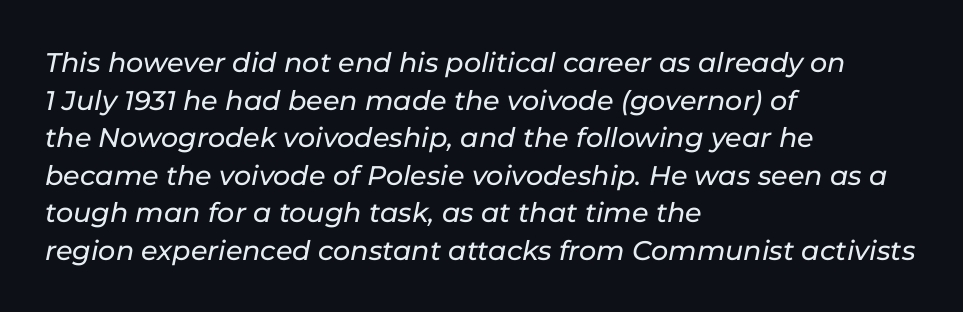
The rendering applies a slant to the glyphs. Whoever set this chose a conventional vertical rhythm. In terms of letterspacing, this is plain default setting. Lines of text with bare space underneath. Each line starts at the same left margin while the right side varies.
